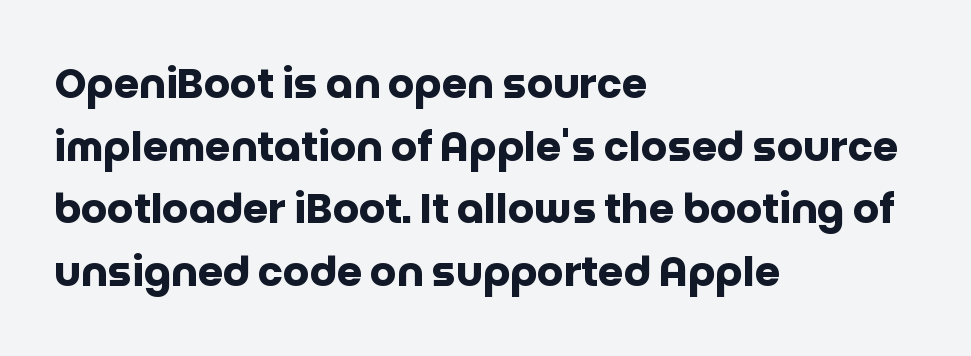
{"serif": "no", "italic": "no", "bold": "yes", "weight": "heavy", "width": "normal", "stroke_contrast": "low", "x_height": "large", "monospaced": "no", "underline": "no", "align": "left", "line_spacing": "normal", "line_spacing_ratio": 1.53, "letter_spacing": "normal", "letter_spacing_em": 0.0, "glyph_px": 41}
